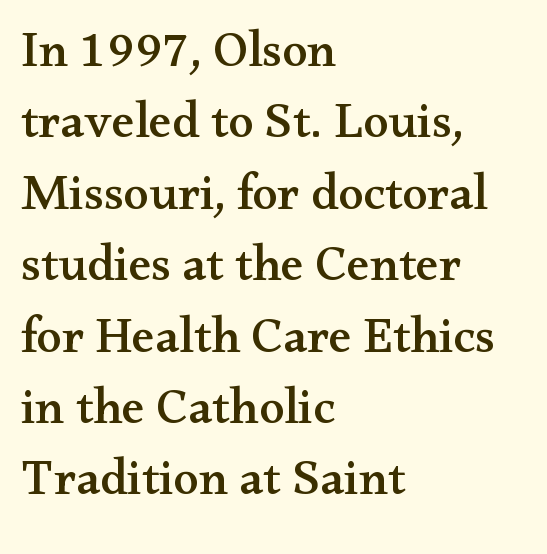
The image shows 51 px wide serif type, upright; set left-aligned, normal line spacing (1.4x), normal letter spacing, not underlined; medium stroke contrast and a small x-height.
